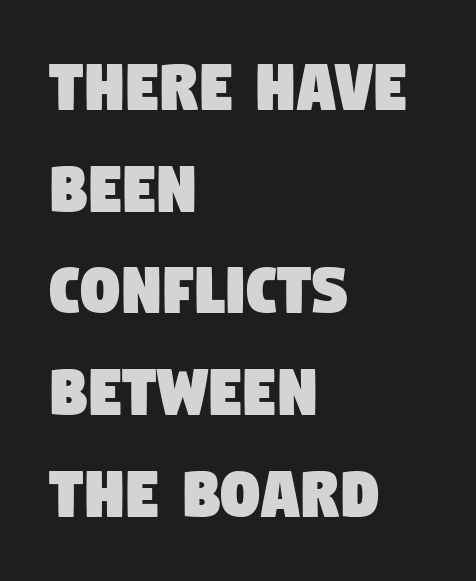
Caption: standard tracking, unaltered. A student would call this left alignment; a typographer would say flush left, rag right. A typesetter would call this leading conventional body-copy spacing. Is this a fixed-width face? No — the glyphs have proportional, varying widths.
